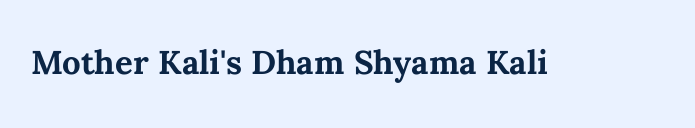
You could call the tracking neutral — neither tight nor loose. The rendering uses natural spacing where letterforms have individual widths. Nobody drew a line under any word here. The axis of the letterforms is exactly vertical.
